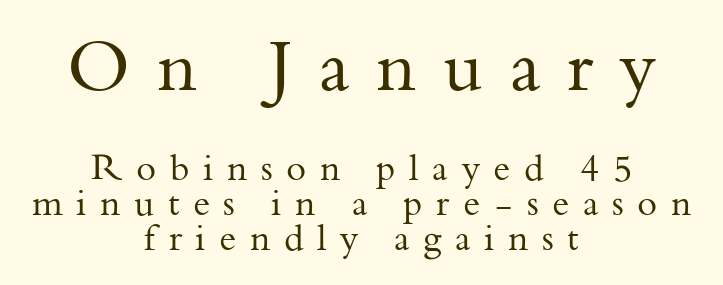
{"serif": "yes", "italic": "no", "bold": "no", "weight": "regular", "width": "normal", "stroke_contrast": "medium", "x_height": "small", "monospaced": "no", "underline": "no", "align": "center", "line_spacing": "tight", "line_spacing_ratio": 0.97, "letter_spacing": "wide", "letter_spacing_em": 0.38, "larger_block": "first", "size_ratio": 1.97, "glyph_px": 71}
